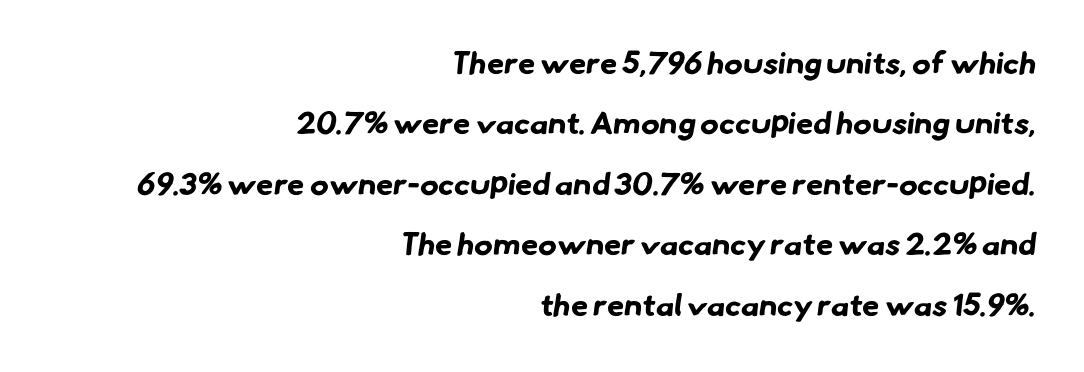
The letters carry no serifs — their stems end cleanly without finishing strokes. You could call the tracking neutral — neither tight nor loose. The paragraph shown leans on its right margin. A typesetter would call this proportional, since set widths differ per character. Unmarked baselines from the first word to the last. Summary of vertical rhythm: relaxed, with wide interline spacing.
